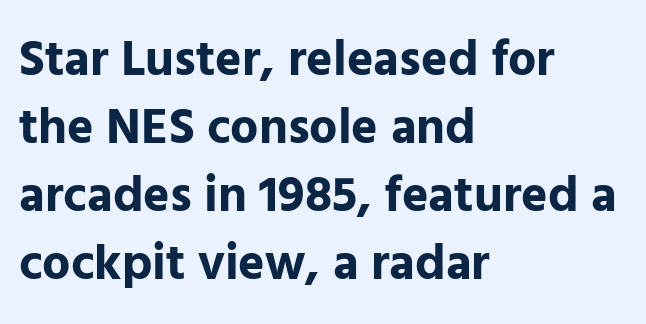
Q: Is the text bold? A: Yes.
Q: Is the text italic (slanted)? A: No, it is upright.
Q: Is the typeface a serif or a sans-serif typeface? A: Sans-serif.
Q: Is the text underlined? A: No.
Q: How is the paragraph aligned? A: Left-aligned.
Q: Is the spacing between letters normal or unusually wide? A: Normal.
Q: Is the spacing between lines tight, normal or loose? A: Normal.
Q: Width (condensed, normal, or wide)? A: Normal.
Q: Stroke contrast? A: Low.
Q: x-height? A: Medium.
Q: Monospaced? A: No.
